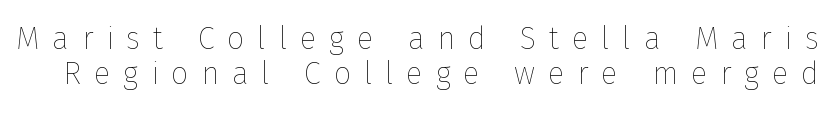
{"italic": "no", "bold": "no", "weight": "thin", "width": "normal", "stroke_contrast": "low", "x_height": "medium", "monospaced": "no", "underline": "no", "line_spacing": "tight", "line_spacing_ratio": 1.13, "letter_spacing": "wide", "letter_spacing_em": 0.41, "glyph_px": 31}
